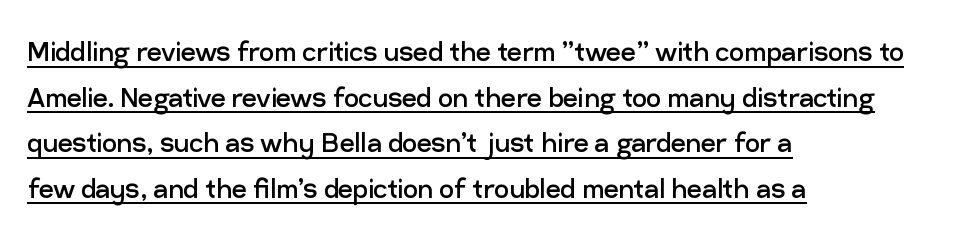
Q: Is the text bold? A: No.
Q: Is the text italic (slanted)? A: No, it is upright.
Q: Is the typeface a serif or a sans-serif typeface? A: Sans-serif.
Q: Is the text underlined? A: Yes.
Q: How is the paragraph aligned? A: Left-aligned.
Q: Is the spacing between letters normal or unusually wide? A: Normal.
Q: Is the spacing between lines tight, normal or loose? A: Normal.
Q: Width (condensed, normal, or wide)? A: Normal.
Q: Stroke contrast? A: Low.
Q: x-height? A: Medium.
Q: Monospaced? A: No.
